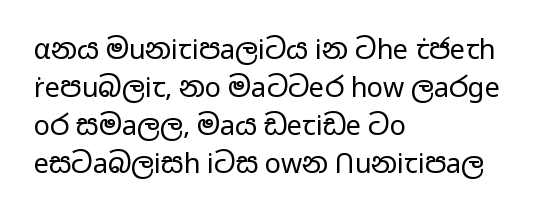
Q: Is the text bold? A: No.
Q: Is the text italic (slanted)? A: No, it is upright.
Q: Is the text underlined? A: No.
Q: How is the paragraph aligned? A: Left-aligned.
Q: Is the spacing between letters normal or unusually wide? A: Normal.
Q: Is the spacing between lines tight, normal or loose? A: Normal.
